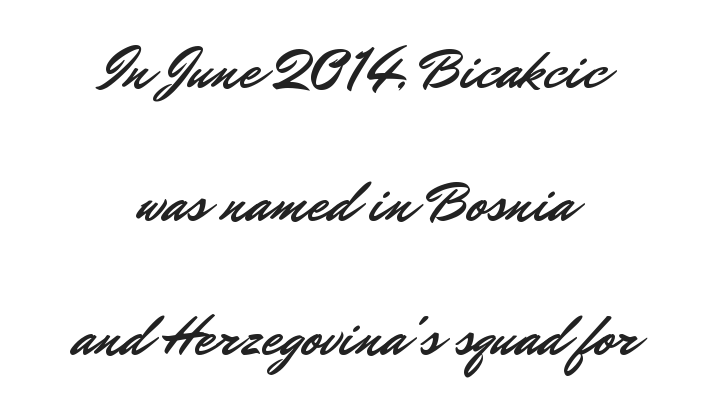
{"serif": "no", "width": "normal", "stroke_contrast": "low", "x_height": "small", "monospaced": "no", "underline": "no", "align": "center", "line_spacing": "loose", "line_spacing_ratio": 2.3, "letter_spacing": "normal", "letter_spacing_em": 0.0, "glyph_px": 58}
